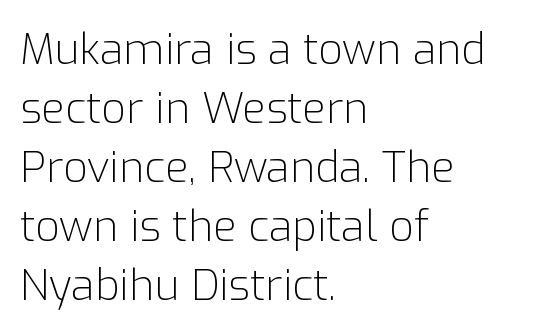
{"serif": "no", "italic": "no", "bold": "no", "weight": "light", "width": "normal", "stroke_contrast": "low", "x_height": "medium", "monospaced": "no", "underline": "no", "align": "left", "line_spacing": "normal", "line_spacing_ratio": 1.37, "letter_spacing": "normal", "letter_spacing_em": 0.0, "glyph_px": 43}
